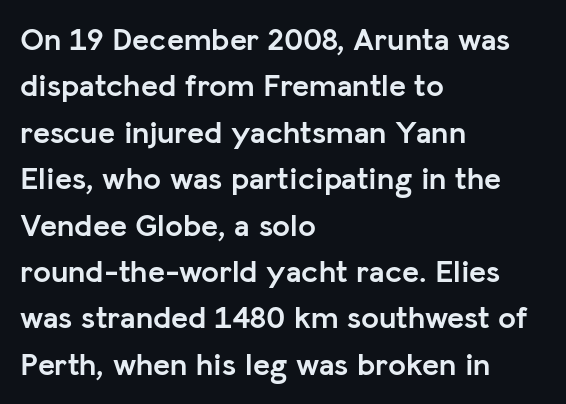
The area under the type is left untouched. Caption: standard tracking, unaltered. Students, this is bold: see how much ink each stroke carries. This sample uses an upright cut, with every glyph sitting square on the baseline. These lines are rendered in a variable-pitch font. Font category for this specimen: sans-serif.
